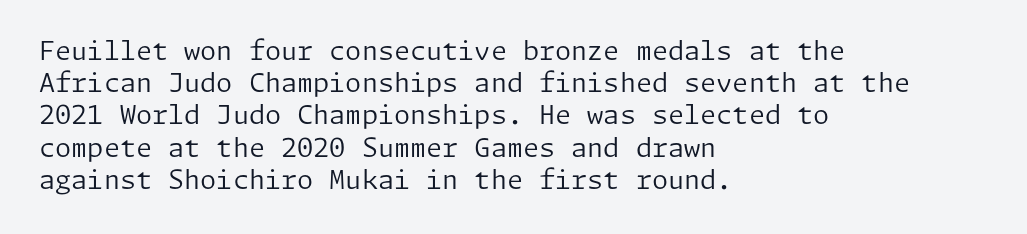
Q: Is the text bold? A: No.
Q: Is the text italic (slanted)? A: No, it is upright.
Q: Is the text underlined? A: No.
Q: How is the paragraph aligned? A: Left-aligned.
Q: Is the spacing between letters normal or unusually wide? A: Normal.
